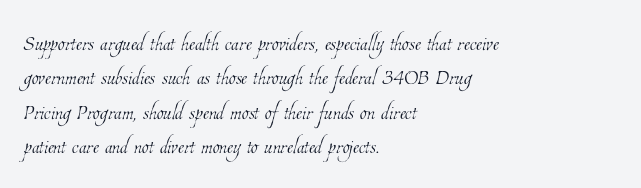
Q: Is the text bold? A: No.
Q: Is the text underlined? A: No.
Q: How is the paragraph aligned? A: Left-aligned.
Q: Is the spacing between letters normal or unusually wide? A: Normal.
Q: Width (condensed, normal, or wide)? A: Condensed.
Q: Stroke contrast? A: Low.
Q: x-height? A: Medium.
Q: Monospaced? A: No.
